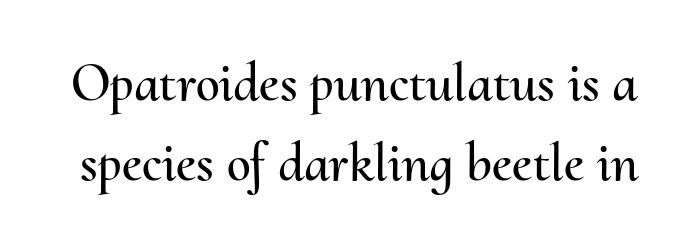
Q: Is the text italic (slanted)? A: No, it is upright.
Q: Is the text underlined? A: No.
Q: Is the spacing between letters normal or unusually wide? A: Normal.
Q: Is the spacing between lines tight, normal or loose? A: Normal.
Q: Width (condensed, normal, or wide)? A: Normal.
Q: Stroke contrast? A: Medium.
Q: x-height? A: Small.
Q: Monospaced? A: No.
